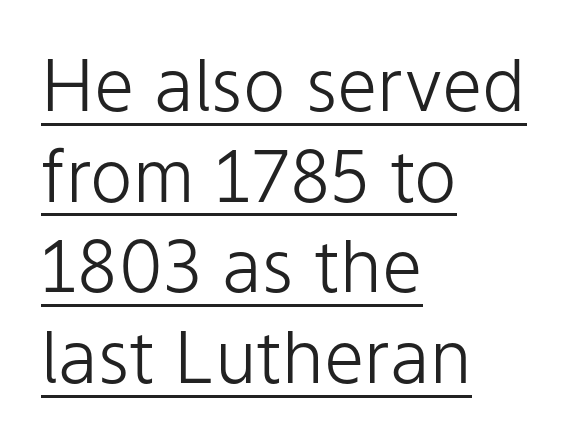
Q: Is the text bold? A: No.
Q: Is the text italic (slanted)? A: No, it is upright.
Q: Is the typeface a serif or a sans-serif typeface? A: Sans-serif.
Q: Is the text underlined? A: Yes.
Q: How is the paragraph aligned? A: Left-aligned.
Q: Is the spacing between letters normal or unusually wide? A: Normal.
Q: Is the spacing between lines tight, normal or loose? A: Normal.
Q: Width (condensed, normal, or wide)? A: Normal.
Q: Stroke contrast? A: Low.
Q: x-height? A: Medium.
Q: Monospaced? A: No.
